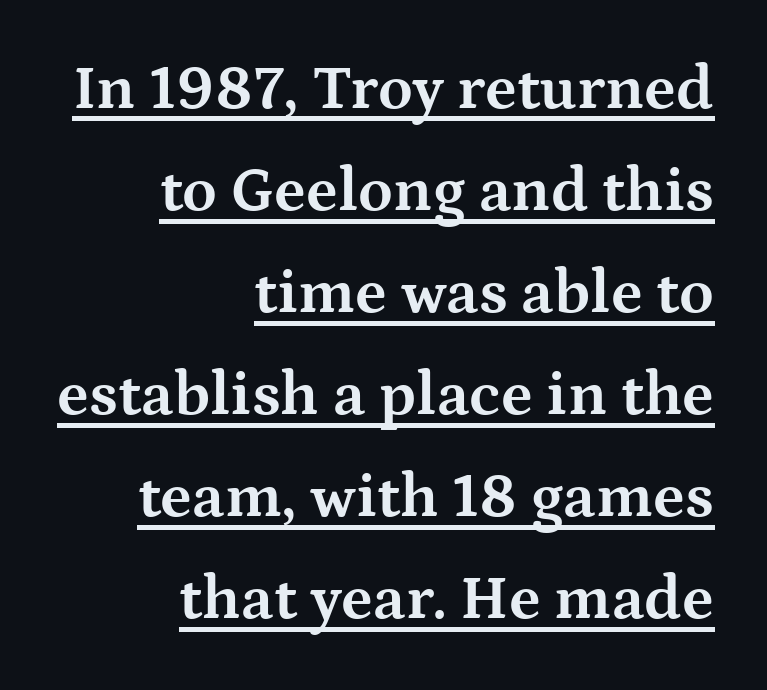
Q: Is the text bold? A: Yes.
Q: Is the text italic (slanted)? A: No, it is upright.
Q: Is the typeface a serif or a sans-serif typeface? A: Serif.
Q: Is the text underlined? A: Yes.
Q: How is the paragraph aligned? A: Right-aligned.
Q: Is the spacing between letters normal or unusually wide? A: Normal.
Q: Is the spacing between lines tight, normal or loose? A: Normal.
Q: Width (condensed, normal, or wide)? A: Wide.
Q: Stroke contrast? A: Medium.
Q: x-height? A: Medium.
Q: Monospaced? A: No.
